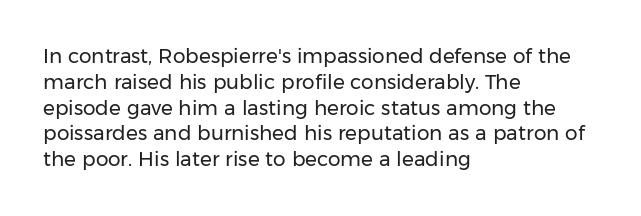
{"italic": "no", "bold": "no", "underline": "no", "align": "left", "line_spacing": "normal", "line_spacing_ratio": 1.29, "letter_spacing": "normal", "letter_spacing_em": 0.0, "glyph_px": 20}
